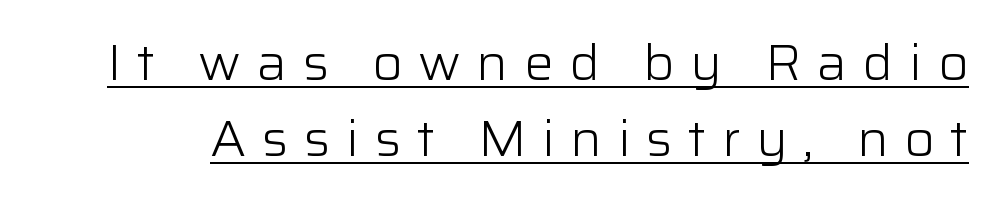
Varying glyph widths throughout — classic text-font behaviour. What's the leading like? Ordinary, nothing unusual. A quiet, ordinary-to-light weight characterises the typeface. The rendering shows plain stroke endings on the letterforms — a sans-serif design. Does the lettering tilt? It doesn't — this is upright. The passage shown is underscored from start to finish.
